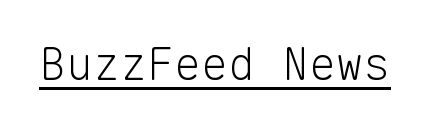
The image shows 45 px light sans-serif type, upright, monospaced; set normal letter spacing, underlined; low stroke contrast and a medium x-height.
